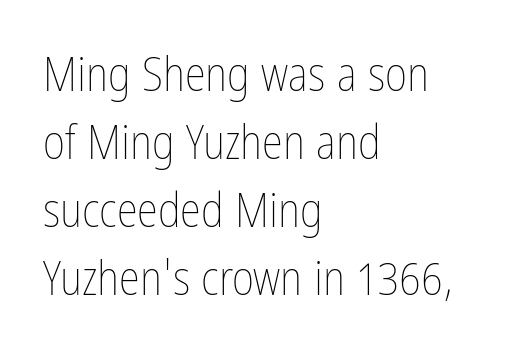
The image shows 48 px thin, condensed type, upright; set left-aligned, normal line spacing (1.42x), normal letter spacing, not underlined; low stroke contrast and a medium x-height.
